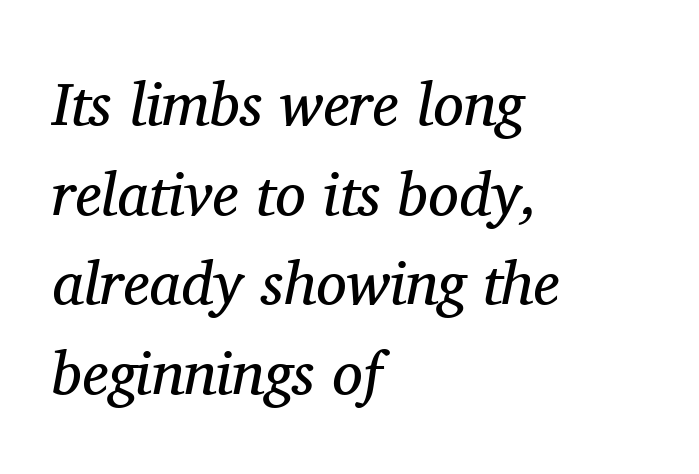
Proportional: the letters do not fall into vertical columns. Here the glyphs are tracked normally, forming tight word shapes. Examine the stroke ends and you'll spot serifs. The letters look calm and open, with moderate or lighter stems. The text block is weighted toward the left margin, trailing off unevenly rightward.
